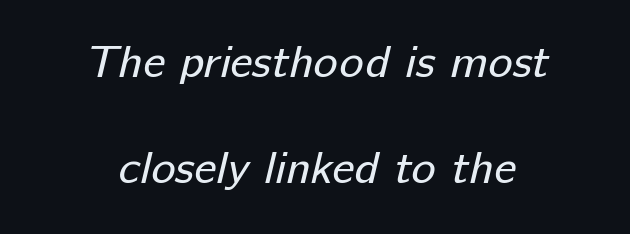
The image shows 46 px regular-weight sans-serif type; set centered, loose line spacing (2.31x), normal letter spacing, not underlined; low stroke contrast and a medium x-height.
